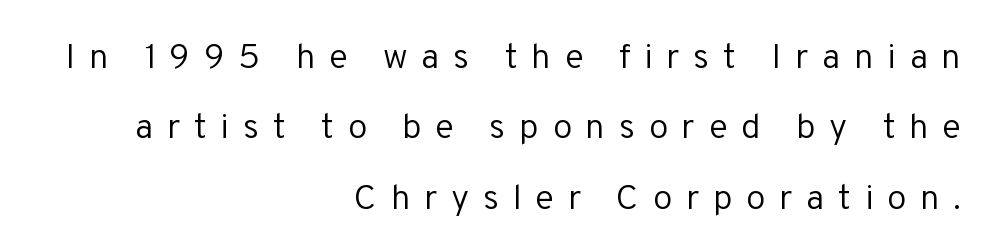
{"serif": "no", "italic": "no", "bold": "no", "weight": "regular", "width": "normal", "stroke_contrast": "low", "x_height": "medium", "monospaced": "no", "underline": "no", "align": "right", "line_spacing": "loose", "line_spacing_ratio": 2.01, "letter_spacing": "wide", "letter_spacing_em": 0.39, "glyph_px": 35}
